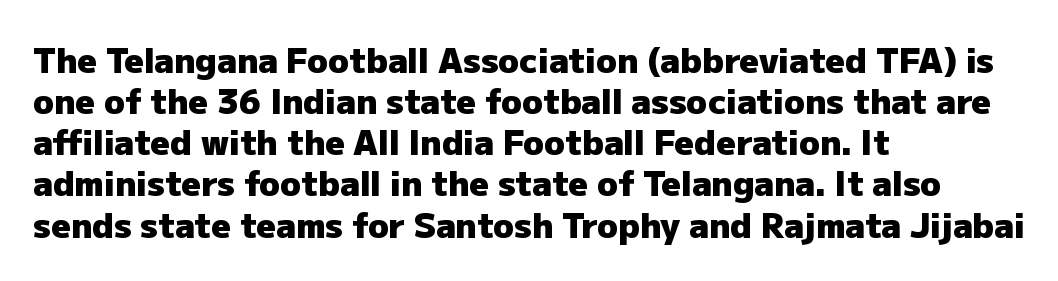
Q: Is the text bold? A: Yes.
Q: Is the text italic (slanted)? A: No, it is upright.
Q: Is the typeface a serif or a sans-serif typeface? A: Sans-serif.
Q: Is the text underlined? A: No.
Q: How is the paragraph aligned? A: Left-aligned.
Q: Is the spacing between letters normal or unusually wide? A: Normal.
Q: Width (condensed, normal, or wide)? A: Normal.
Q: Stroke contrast? A: Low.
Q: x-height? A: Medium.
Q: Monospaced? A: No.
